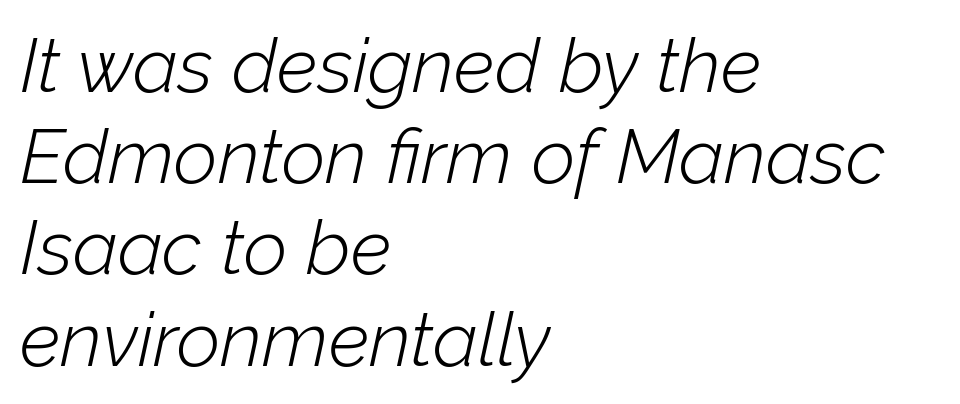
Varying glyph widths throughout — classic text-font behaviour. Spacing between characters is what you'd get straight out of the box. Weight: in the light-to-regular range. Observe the lean: these are italic letterforms. The lines in this sample share a left origin and differ only in where they stop. Beneath every word, the page is bare.
